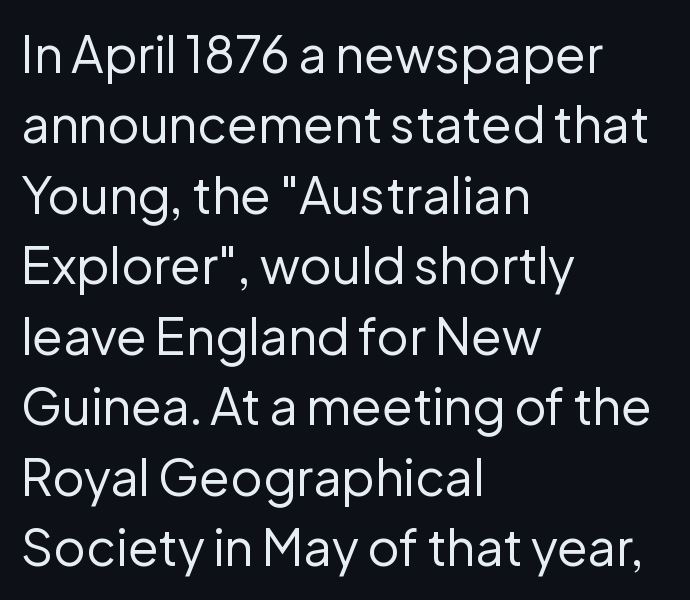
Leftover space on each line is placed entirely after the last word. These glyphs show unthickened strokes, regular width or finer. Nope, not italic — everything's standing straight. The text was rendered using a sans face with plain stroke endings. Between one letter and the next there's only the usual sliver of space. Has an underline been added? It has not.
